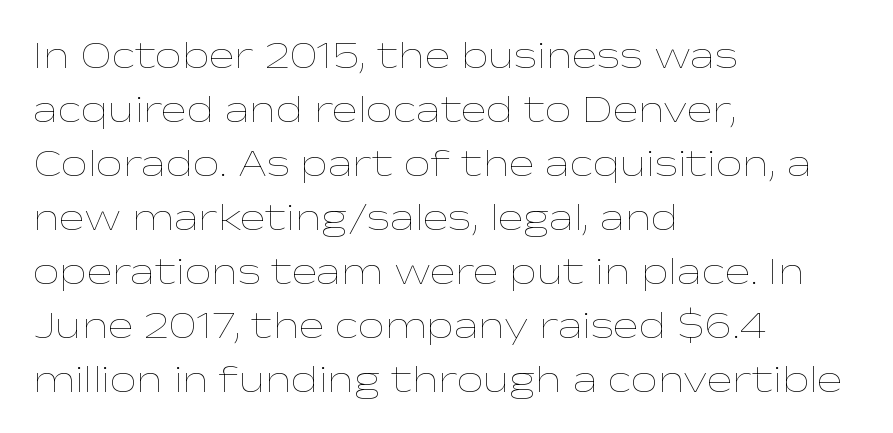
Q: Is the text bold? A: No.
Q: Is the text italic (slanted)? A: No, it is upright.
Q: Is the text underlined? A: No.
Q: How is the paragraph aligned? A: Left-aligned.
Q: Is the spacing between letters normal or unusually wide? A: Normal.
Q: Is the spacing between lines tight, normal or loose? A: Normal.
Q: Width (condensed, normal, or wide)? A: Wide.
Q: Stroke contrast? A: Low.
Q: x-height? A: Medium.
Q: Monospaced? A: No.
